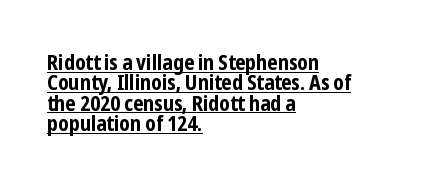
Q: Is the text bold? A: Yes.
Q: Is the text italic (slanted)? A: No, it is upright.
Q: Is the text underlined? A: Yes.
Q: How is the paragraph aligned? A: Left-aligned.
Q: Is the spacing between letters normal or unusually wide? A: Normal.
Q: Is the spacing between lines tight, normal or loose? A: Tight.
